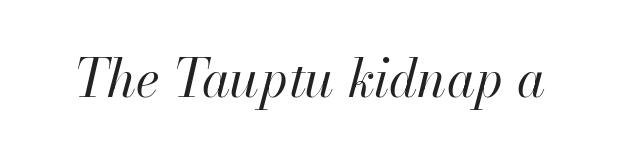
Stems here are at most as thick as an everyday book face. Look at the tracking — it's just the regular setting, nothing added. Type without underlining. Compared with ordinary roman type, these characters are visibly tilted. A typesetter would call this proportional, since set widths differ per character.
